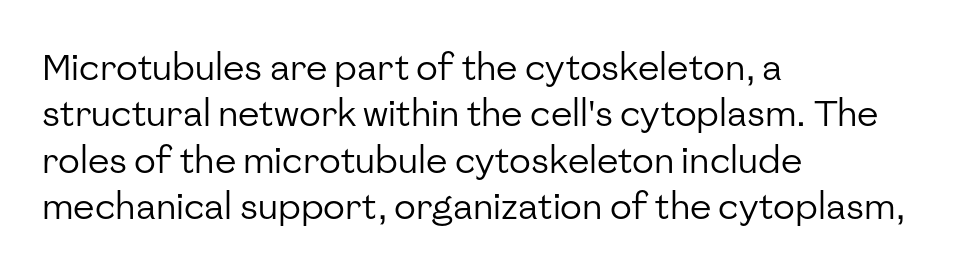
The image shows 36 px regular-weight sans-serif type, upright; set left-aligned, normal line spacing (1.29x), normal letter spacing, not underlined; low stroke contrast and a medium x-height.
